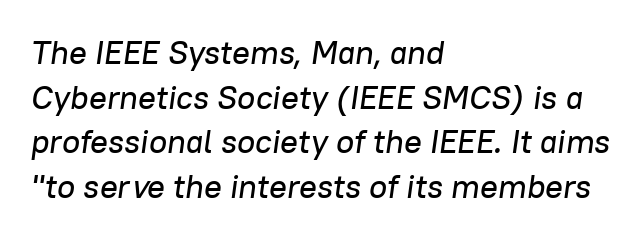
{"italic": "yes", "lean": "right", "slant_degrees": 8, "width": "normal", "stroke_contrast": "low", "x_height": "medium", "monospaced": "no", "underline": "no", "align": "left", "line_spacing": "normal", "line_spacing_ratio": 1.35, "letter_spacing": "normal", "letter_spacing_em": 0.0, "glyph_px": 33}
